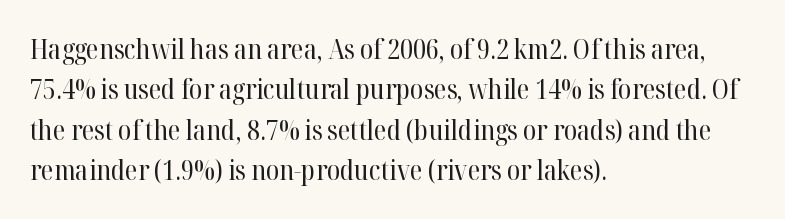
The passage shown stacks its lines at a standard gap. Students, note that the glyphs here touch the page at normal intervals. This reads as an unemphasized weight, regular at the heaviest. Typeset ragged right — the left edge is the straight one. No italicization has been applied; the sample stays upright.
